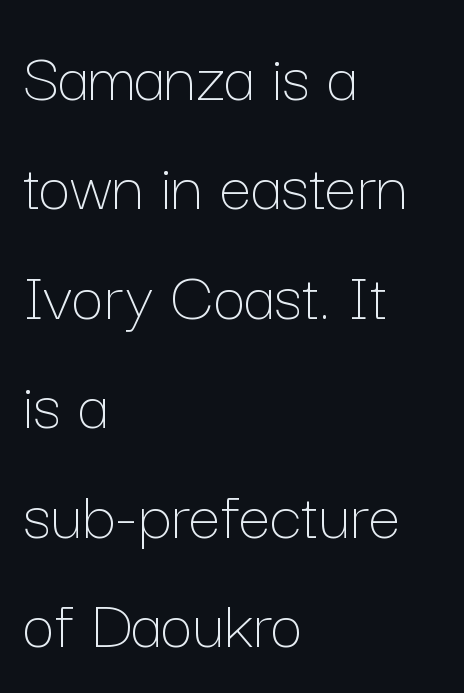
{"italic": "no", "bold": "no", "weight": "thin", "width": "normal", "stroke_contrast": "low", "x_height": "medium", "monospaced": "no", "underline": "no", "align": "left", "line_spacing": "normal", "line_spacing_ratio": 1.52, "letter_spacing": "normal", "letter_spacing_em": 0.0, "glyph_px": 72}
